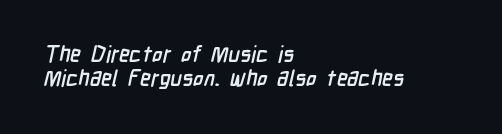
The image shows 22 px bold type; set left-aligned, tight line spacing (1.1x), normal letter spacing, not underlined.
